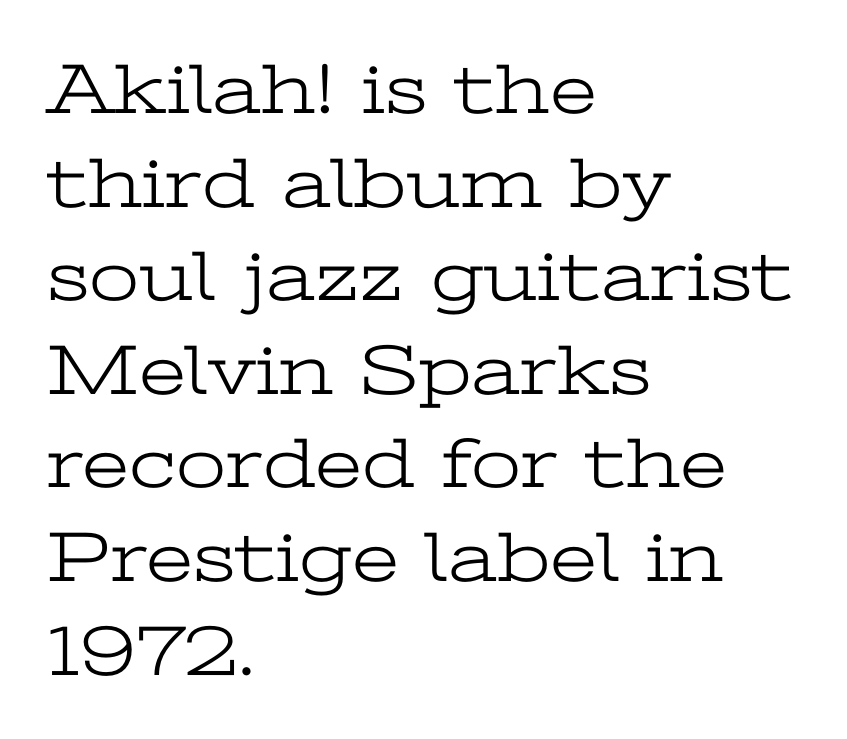
Q: Is the text bold? A: No.
Q: Is the text italic (slanted)? A: No, it is upright.
Q: Is the typeface a serif or a sans-serif typeface? A: Serif.
Q: Is the text underlined? A: No.
Q: How is the paragraph aligned? A: Left-aligned.
Q: Is the spacing between letters normal or unusually wide? A: Normal.
Q: Is the spacing between lines tight, normal or loose? A: Normal.
Q: Width (condensed, normal, or wide)? A: Wide.
Q: Stroke contrast? A: Low.
Q: x-height? A: Medium.
Q: Monospaced? A: No.
